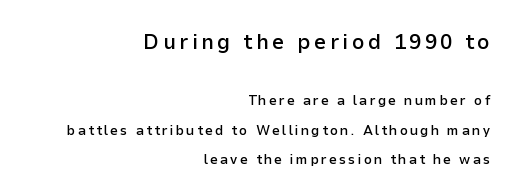
The image shows 22 px text type, upright; set right-aligned, loose line spacing (2.11x), not underlined; the first (top) block is 1.57x larger.
